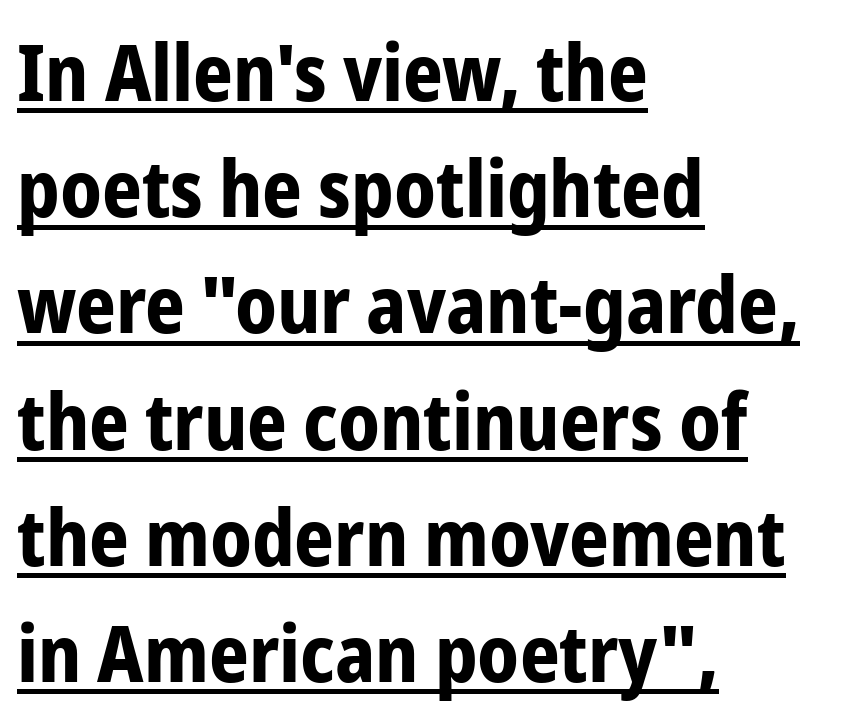
The image shows 78 px bold, condensed sans-serif type, upright; set left-aligned, normal line spacing (1.49x), normal letter spacing, underlined; low stroke contrast and a medium x-height.
